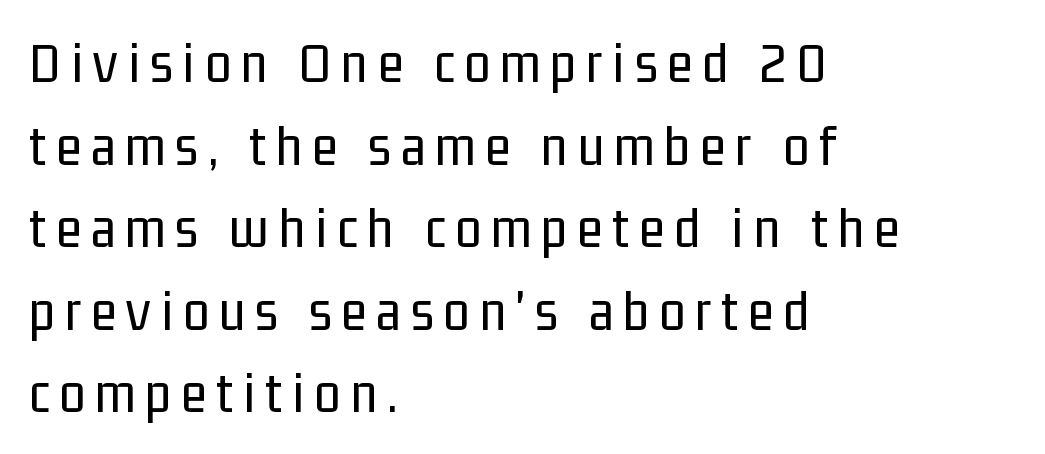
{"serif": "no", "italic": "no", "bold": "no", "weight": "regular", "width": "condensed", "stroke_contrast": "low", "x_height": "medium", "monospaced": "no", "underline": "no", "align": "left", "line_spacing": "normal", "line_spacing_ratio": 1.4, "glyph_px": 59}
